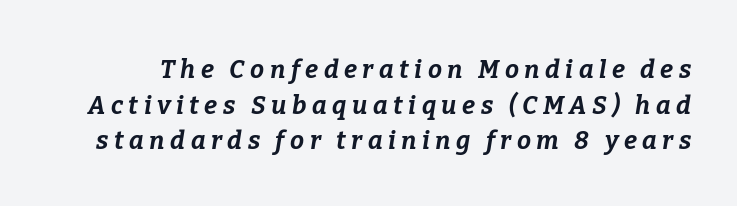
The image shows 25 px bold type, italic (leaning right); set normal line spacing (1.43x), unusually wide letter spacing (+0.22 em), not underlined.
